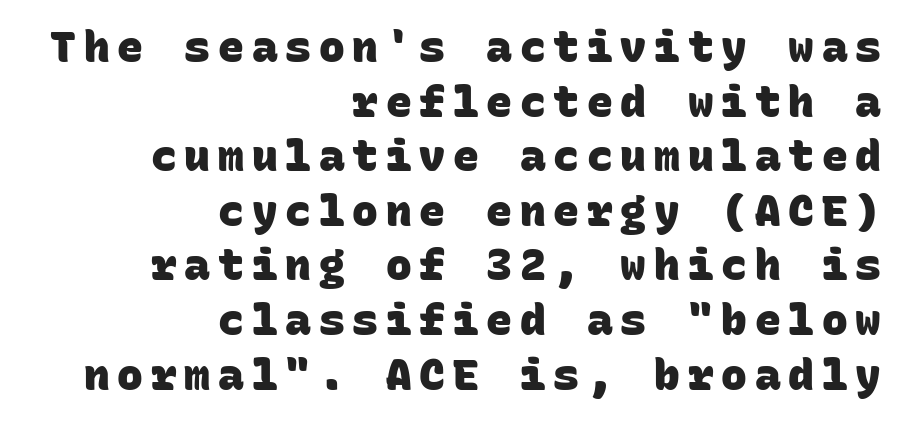
{"serif": "no", "bold": "yes", "weight": "heavy", "width": "normal", "stroke_contrast": "low", "x_height": "large", "monospaced": "yes", "underline": "no", "align": "right", "line_spacing": "normal", "line_spacing_ratio": 1.27, "glyph_px": 43}
